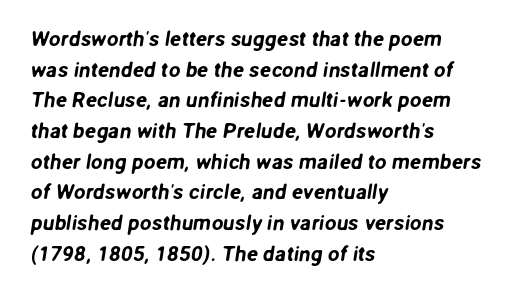
The image shows 21 px text type; set left-aligned, normal line spacing (1.46x), normal letter spacing, not underlined.
